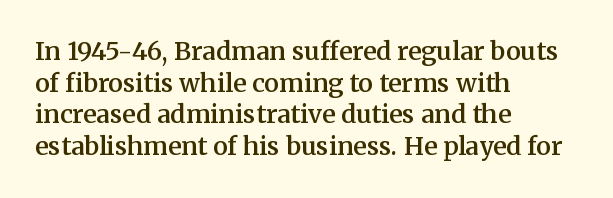
A semibold gives these letters moderate extra thickness, short of bold. The vertical gap from one line to the next is medium. The axis of the letterforms is exactly vertical. A typesetter would call this zero additional tracking. Plain, unruled lines of type. Leftover space on each line is placed entirely after the last word.
